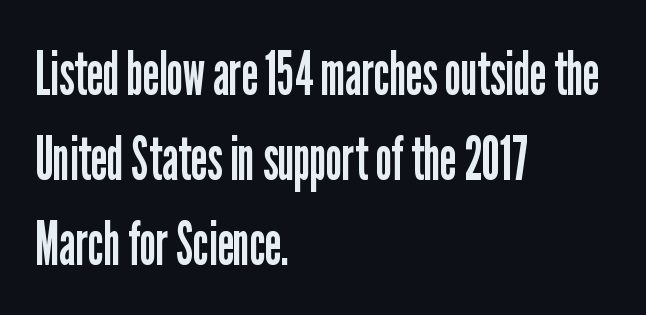
Q: Is the text bold? A: No.
Q: Is the text italic (slanted)? A: No, it is upright.
Q: Is the typeface a serif or a sans-serif typeface? A: Sans-serif.
Q: Is the text underlined? A: No.
Q: How is the paragraph aligned? A: Left-aligned.
Q: Is the spacing between letters normal or unusually wide? A: Normal.
Q: Is the spacing between lines tight, normal or loose? A: Normal.
Q: Width (condensed, normal, or wide)? A: Condensed.
Q: Stroke contrast? A: Low.
Q: x-height? A: Medium.
Q: Monospaced? A: No.
